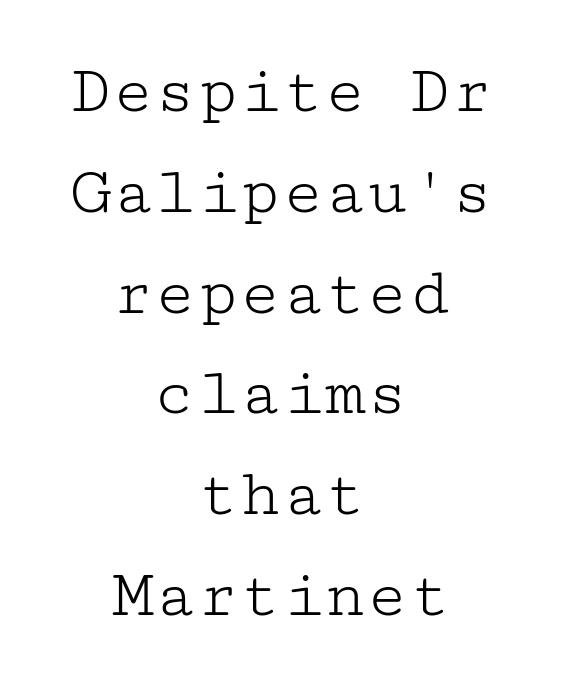
{"serif": "yes", "italic": "no", "bold": "no", "weight": "light", "width": "wide", "stroke_contrast": "low", "x_height": "medium", "underline": "no", "align": "center", "line_spacing": "normal", "line_spacing_ratio": 1.44, "letter_spacing": "normal", "letter_spacing_em": 0.0, "glyph_px": 70}
